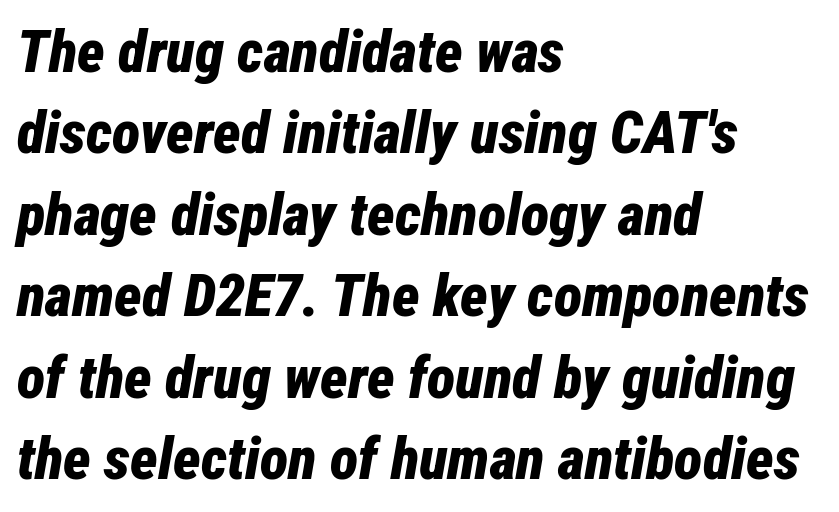
The image shows 59 px bold, condensed type, italic (leaning right); set left-aligned, normal line spacing (1.38x), normal letter spacing, not underlined; low stroke contrast and a medium x-height.
